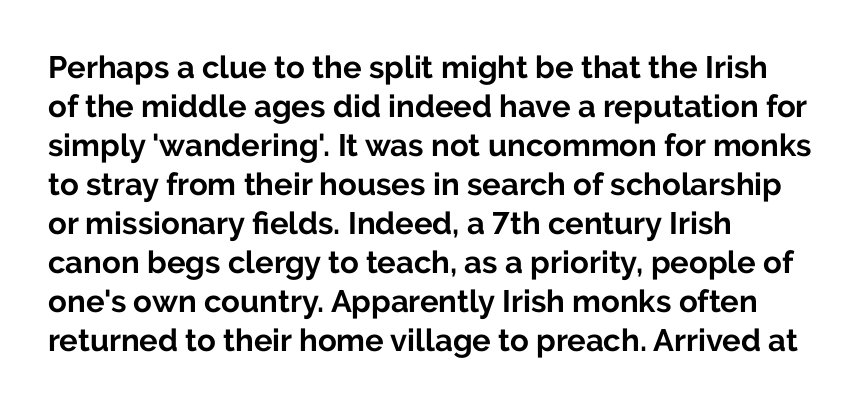
{"serif": "no", "italic": "no", "bold": "yes", "weight": "bold", "width": "normal", "stroke_contrast": "low", "x_height": "medium", "monospaced": "no", "underline": "no", "align": "left", "line_spacing": "normal", "line_spacing_ratio": 1.26, "letter_spacing": "normal", "letter_spacing_em": 0.0, "glyph_px": 31}
